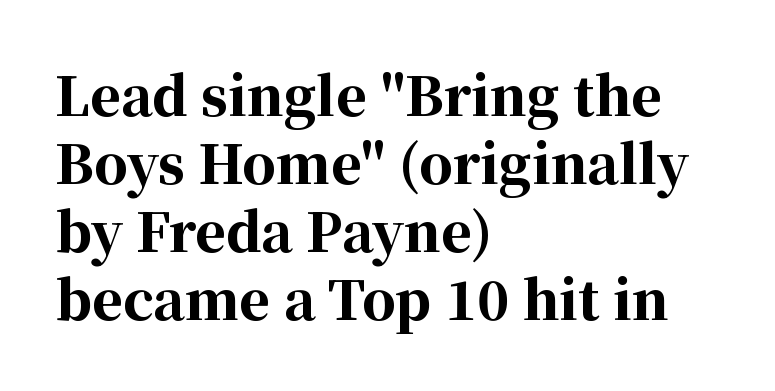
The typeface chosen for these lines features serifs. Strokes here are thick enough to call this a true bold. Layout note: lines flush left. Baseline-to-baseline distance is the conventional proportion of letter height. A roman cut, with each character standing at attention. Spacing verdict: proportional, widths tailored to each character.
